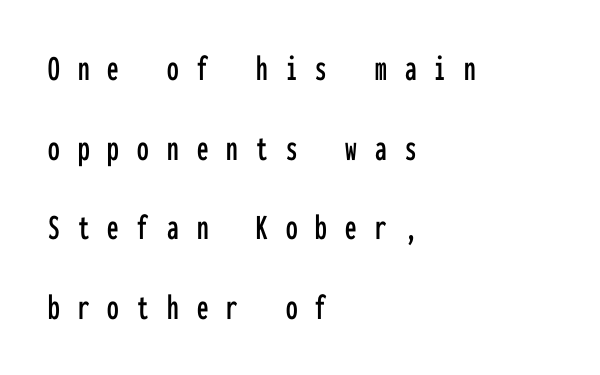
The image shows 37 px condensed sans-serif type, upright, monospaced; set left-aligned, loose line spacing (2.15x), unusually wide letter spacing (+0.49 em), not underlined; low stroke contrast and a medium x-height.
